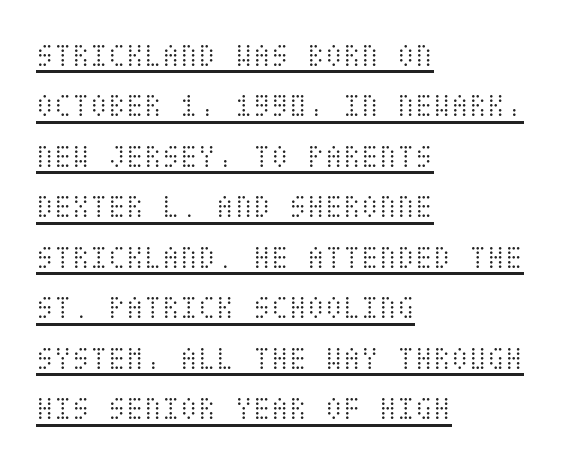
Visually the block forms a straight wall on the left and a jagged coastline on the right. Nope, not italic — everything's standing straight. The block of text has a typical density, with ordinary space between rows. Tracking here is standard; glyphs follow each other at the usual distance. The rendering uses the underline text-decoration.
